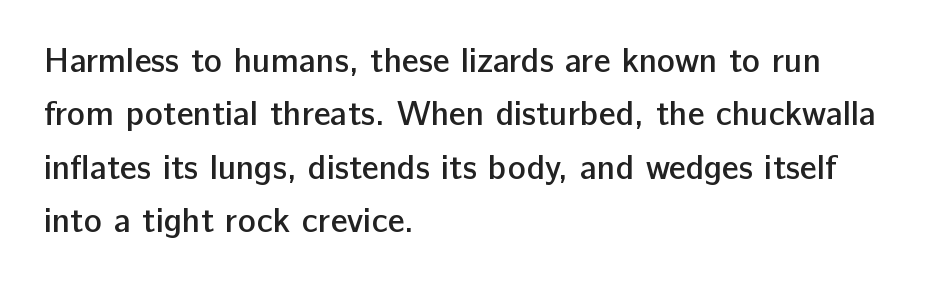
Q: Is the text bold? A: Semi-bold.
Q: Is the text italic (slanted)? A: No, it is upright.
Q: Is the typeface a serif or a sans-serif typeface? A: Sans-serif.
Q: Is the text underlined? A: No.
Q: How is the paragraph aligned? A: Left-aligned.
Q: Is the spacing between letters normal or unusually wide? A: Normal.
Q: Is the spacing between lines tight, normal or loose? A: Normal.
Q: Width (condensed, normal, or wide)? A: Normal.
Q: Stroke contrast? A: Low.
Q: x-height? A: Medium.
Q: Monospaced? A: No.
